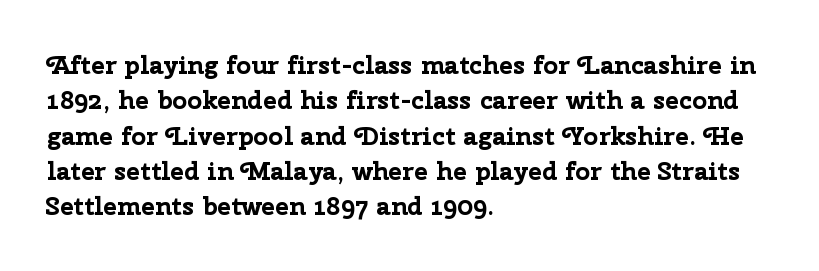
Q: Is the text bold? A: Yes.
Q: Is the text italic (slanted)? A: No, it is upright.
Q: Is the text underlined? A: No.
Q: How is the paragraph aligned? A: Left-aligned.
Q: Is the spacing between letters normal or unusually wide? A: Normal.
Q: Is the spacing between lines tight, normal or loose? A: Normal.
